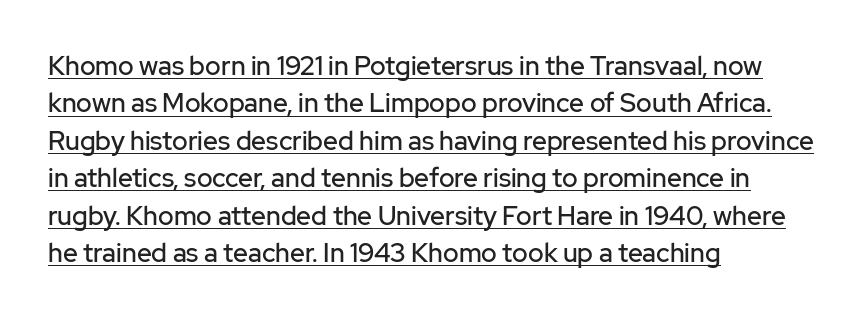
{"italic": "no", "underline": "yes", "align": "left", "line_spacing": "normal", "line_spacing_ratio": 1.44, "letter_spacing": "normal", "letter_spacing_em": 0.0, "glyph_px": 26}
